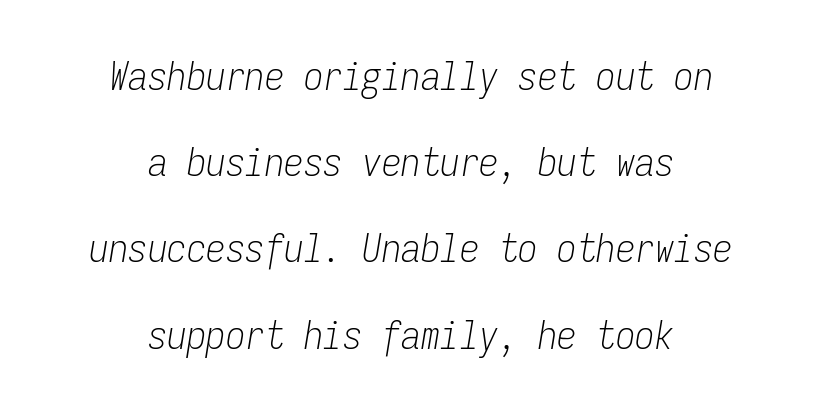
Notice the wide empty band between every row — that's loose leading. Nobody drew a line under any word here. Designer's note — italics engaged. The letters march in equal steps, a hallmark of fixed-pitch type. The typesetter chose a symmetrical, centered arrangement here.
